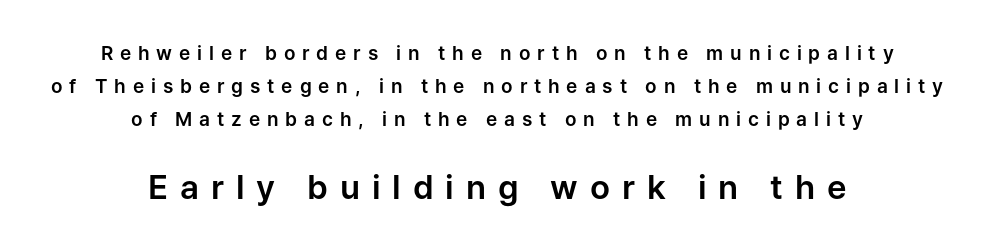
Q: Is the text italic (slanted)? A: No, it is upright.
Q: Is the typeface a serif or a sans-serif typeface? A: Sans-serif.
Q: Is the text underlined? A: No.
Q: How is the paragraph aligned? A: Centered.
Q: Is the spacing between letters normal or unusually wide? A: Unusually wide.
Q: Which block of text is set in a larger size, the first (top) or the second (bottom)? A: The second (bottom) one.
Q: Width (condensed, normal, or wide)? A: Normal.
Q: Stroke contrast? A: Low.
Q: x-height? A: Medium.
Q: Monospaced? A: No.
